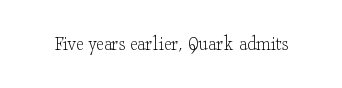
The image shows 21 px text type, upright; set normal letter spacing, not underlined.
